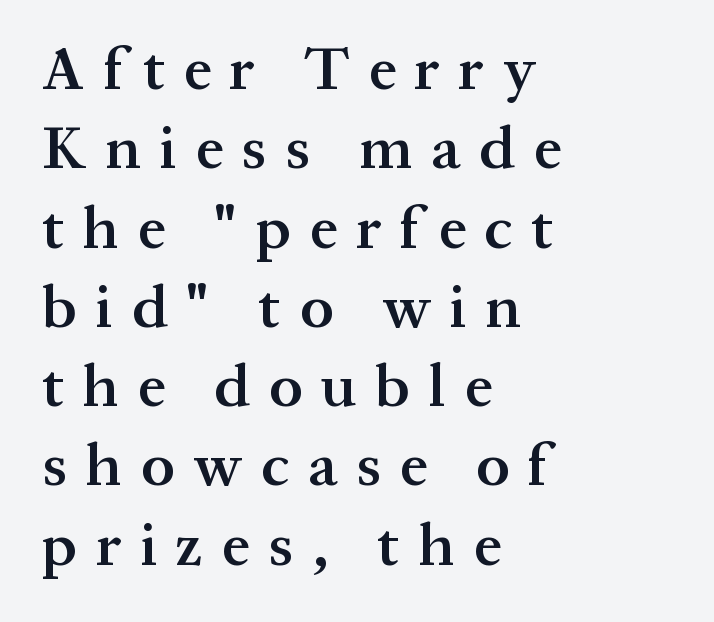
The image shows 61 px semibold serif type, upright; set left-aligned, normal line spacing (1.3x), unusually wide letter spacing (+0.31 em), not underlined; medium stroke contrast and a medium x-height.
